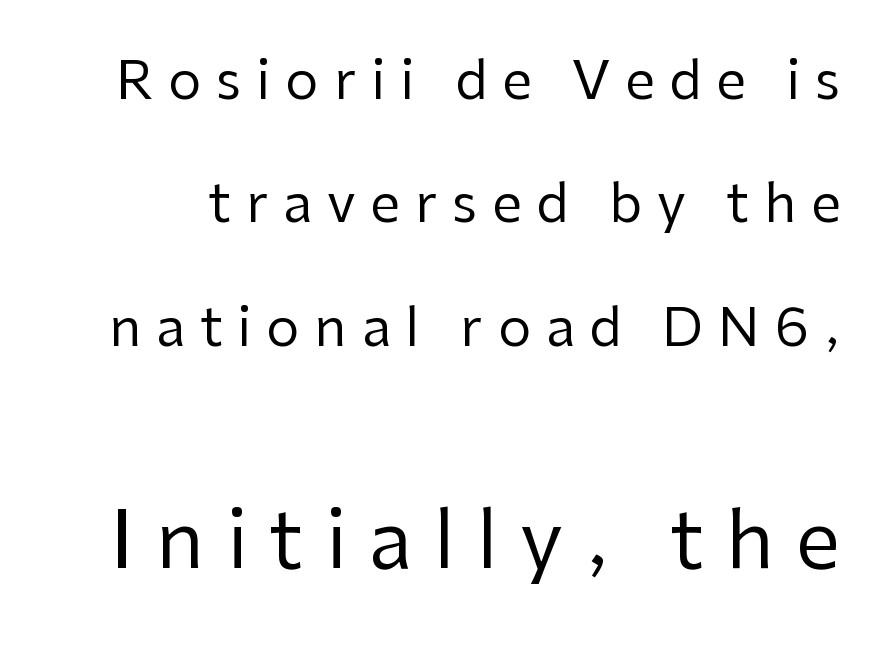
The image shows 79 px regular-weight sans-serif type, upright; set loose line spacing (2.33x), unusually wide letter spacing (+0.28 em), not underlined; the second (bottom) block is 1.49x larger; low stroke contrast and a medium x-height.
